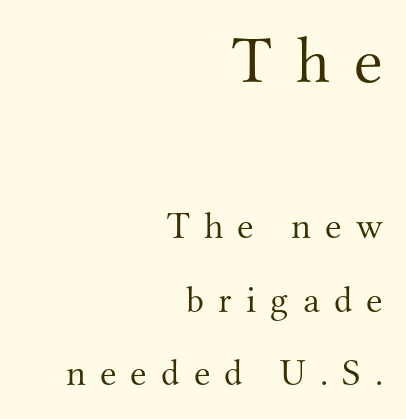
The image shows 66 px light serif type, upright; set right-aligned, loose line spacing (1.94x), unusually wide letter spacing (+0.37 em), not underlined; the first (top) block is 1.74x larger; medium stroke contrast and a small x-height.
